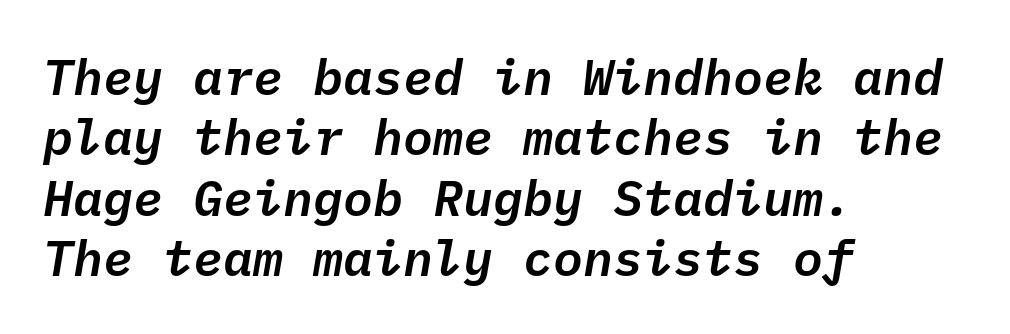
Does the copy run flush right? No — it runs flush left. Spacing verdict: monospaced, one width for all characters. These lines keep a tight, regular rhythm from letter to letter. The string is rendered with underlining switched off.
